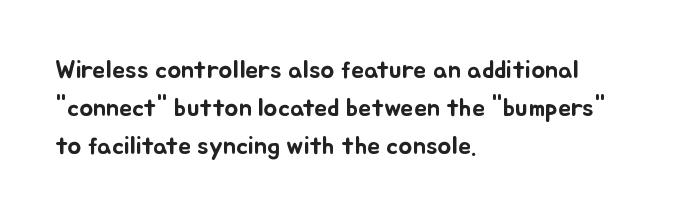
{"italic": "no", "underline": "no", "align": "left", "line_spacing": "normal", "line_spacing_ratio": 1.47, "letter_spacing": "normal", "letter_spacing_em": 0.0, "glyph_px": 26}
